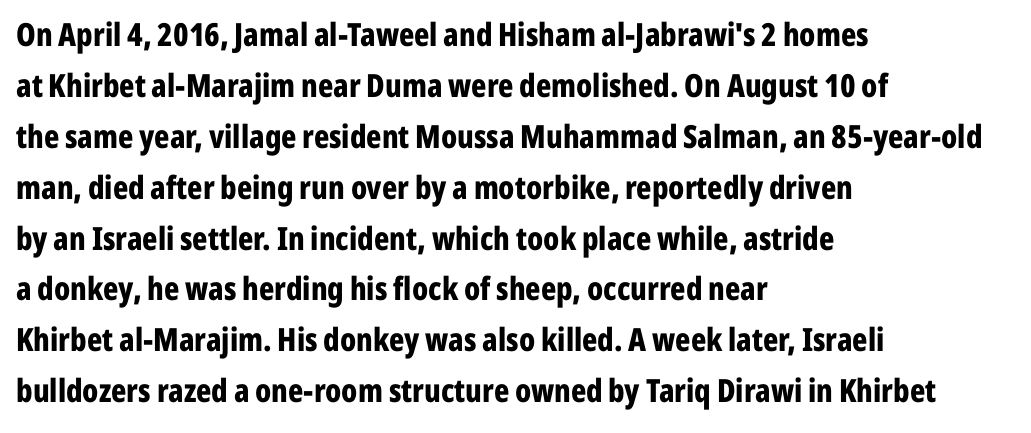
{"serif": "no", "italic": "no", "bold": "yes", "weight": "bold", "width": "condensed", "stroke_contrast": "low", "x_height": "medium", "monospaced": "no", "underline": "no", "align": "left", "line_spacing": "normal", "line_spacing_ratio": 1.59, "letter_spacing": "normal", "letter_spacing_em": 0.0, "glyph_px": 32}
